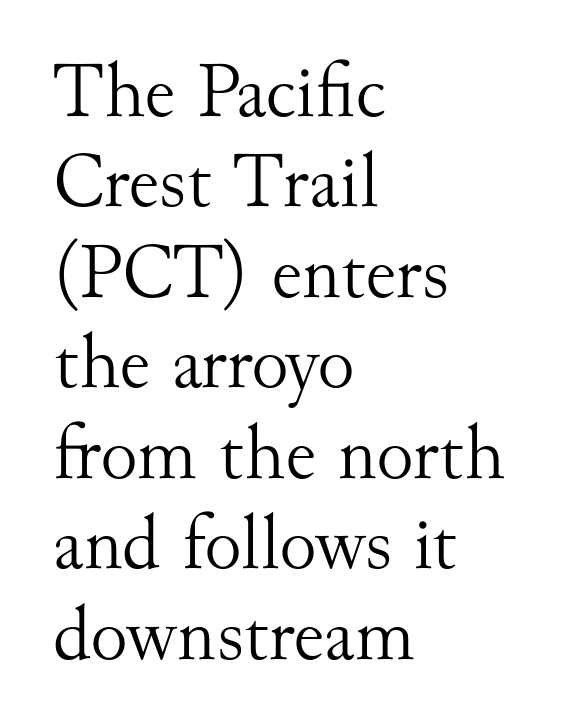
Honestly, there is no underline to notice here at all. The letters advance in unequal steps, a hallmark of proportional type. The rag falls on the right side of this text block. This rendering leaves character spacing at its baseline value. The weight tops out at a normal text grade.
